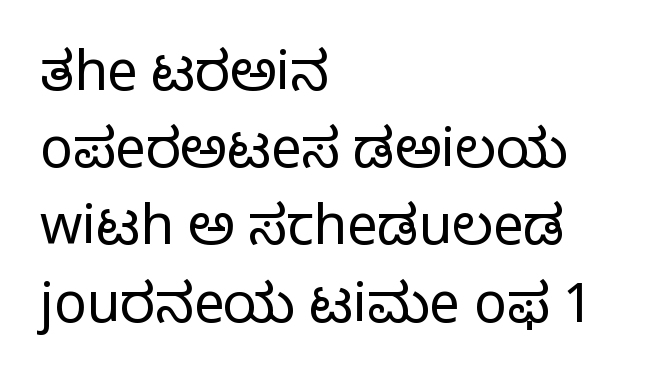
The image shows 54 px light sans-serif type, upright; set left-aligned, normal line spacing (1.43x), normal letter spacing, not underlined; low stroke contrast and a medium x-height.
